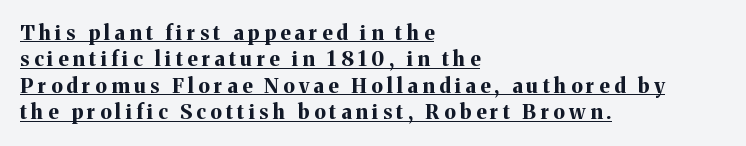
Q: Is the text bold? A: Yes.
Q: Is the text italic (slanted)? A: No, it is upright.
Q: Is the text underlined? A: Yes.
Q: How is the paragraph aligned? A: Left-aligned.
Q: Is the spacing between letters normal or unusually wide? A: Unusually wide.
Q: Is the spacing between lines tight, normal or loose? A: Normal.
